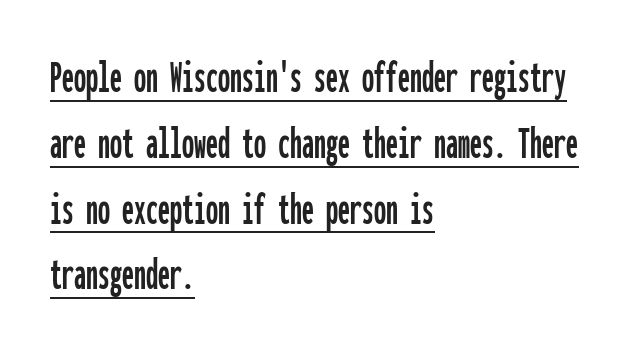
Q: Is the text italic (slanted)? A: No, it is upright.
Q: Is the typeface a serif or a sans-serif typeface? A: Sans-serif.
Q: Is the text underlined? A: Yes.
Q: How is the paragraph aligned? A: Left-aligned.
Q: Is the spacing between letters normal or unusually wide? A: Normal.
Q: Is the spacing between lines tight, normal or loose? A: Normal.
Q: Width (condensed, normal, or wide)? A: Condensed.
Q: Stroke contrast? A: Low.
Q: x-height? A: Medium.
Q: Monospaced? A: Yes.
